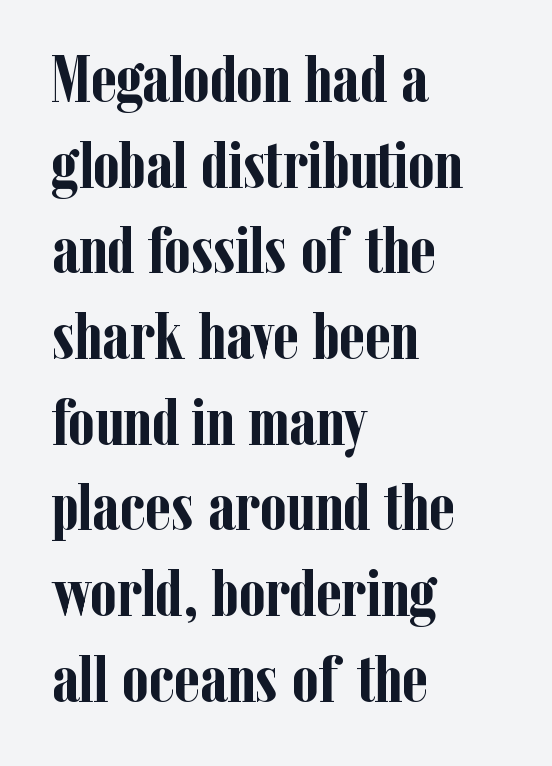
Q: Is the text bold? A: Yes.
Q: Is the text italic (slanted)? A: No, it is upright.
Q: Is the typeface a serif or a sans-serif typeface? A: Serif.
Q: Is the text underlined? A: No.
Q: How is the paragraph aligned? A: Left-aligned.
Q: Is the spacing between letters normal or unusually wide? A: Normal.
Q: Is the spacing between lines tight, normal or loose? A: Normal.
Q: Width (condensed, normal, or wide)? A: Condensed.
Q: Stroke contrast? A: Low.
Q: x-height? A: Medium.
Q: Monospaced? A: No.
